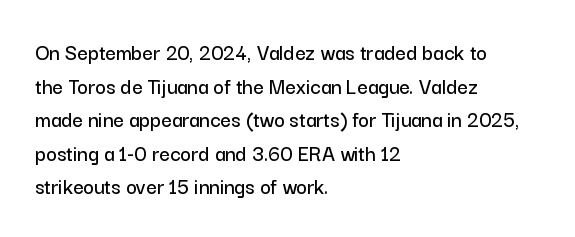
Notice how the passage keeps a crisp vertical edge on the left only. Ascenders rise straight up at ninety degrees. The passage shown is not underscored anywhere. Tracking value appears to be zero — textbook default spacing.
